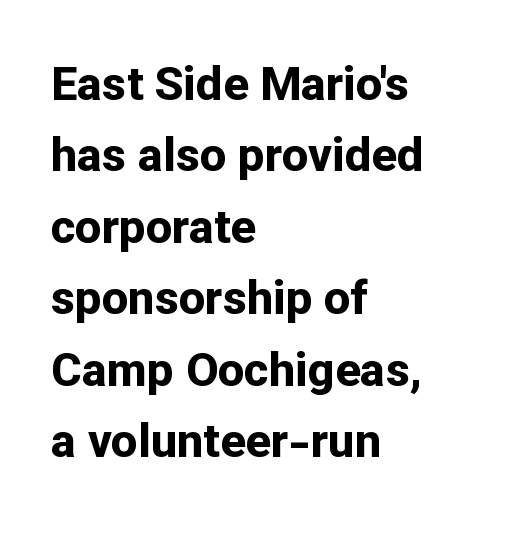
The image shows 47 px bold sans-serif type, upright; set left-aligned, normal line spacing (1.52x), normal letter spacing, not underlined; low stroke contrast and a medium x-height.
